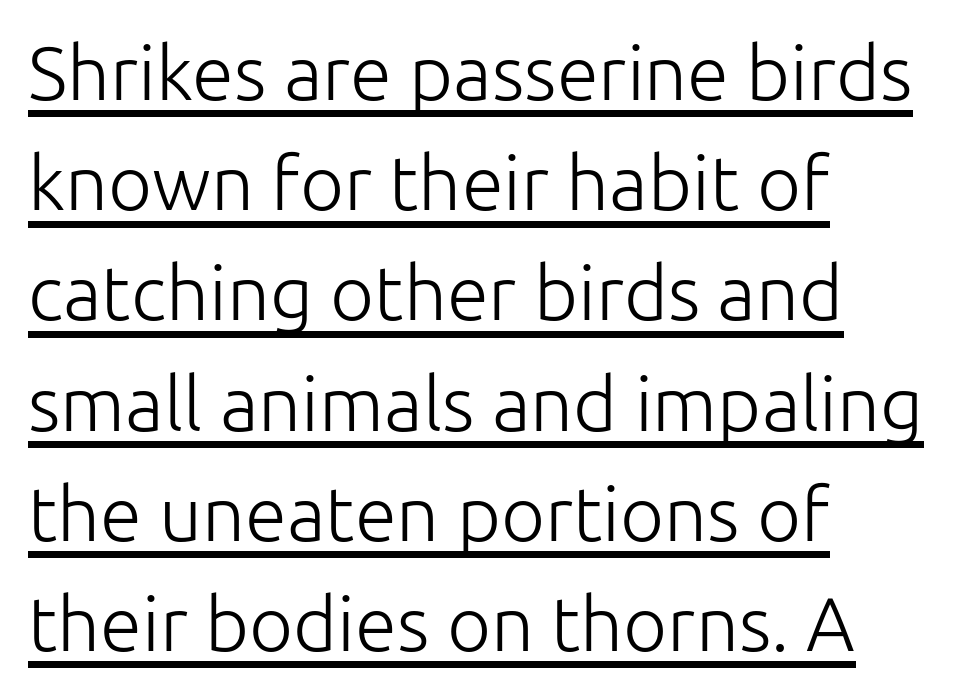
Q: Is the text bold? A: No.
Q: Is the text italic (slanted)? A: No, it is upright.
Q: Is the typeface a serif or a sans-serif typeface? A: Sans-serif.
Q: Is the text underlined? A: Yes.
Q: How is the paragraph aligned? A: Left-aligned.
Q: Is the spacing between letters normal or unusually wide? A: Normal.
Q: Is the spacing between lines tight, normal or loose? A: Normal.
Q: Width (condensed, normal, or wide)? A: Normal.
Q: Stroke contrast? A: Low.
Q: x-height? A: Medium.
Q: Monospaced? A: No.
